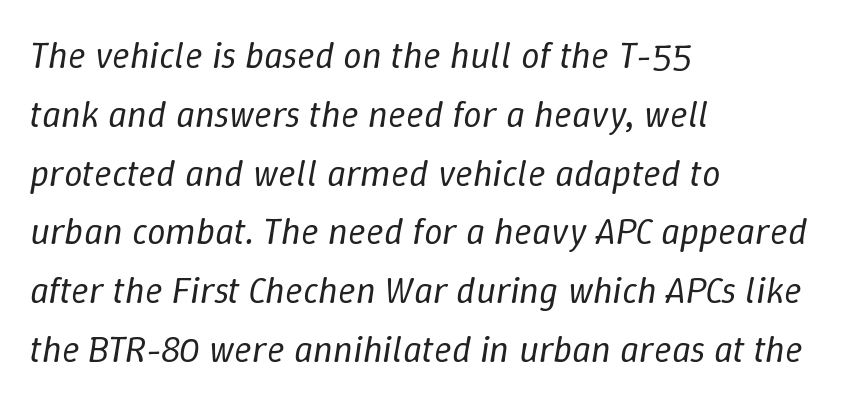
Q: Is the text bold? A: No.
Q: Is the text italic (slanted)? A: Yes, it leans right by about 9 degrees.
Q: Is the text underlined? A: No.
Q: How is the paragraph aligned? A: Left-aligned.
Q: Is the spacing between letters normal or unusually wide? A: Normal.
Q: Is the spacing between lines tight, normal or loose? A: Normal.
Q: Width (condensed, normal, or wide)? A: Normal.
Q: Stroke contrast? A: Low.
Q: x-height? A: Medium.
Q: Monospaced? A: No.
